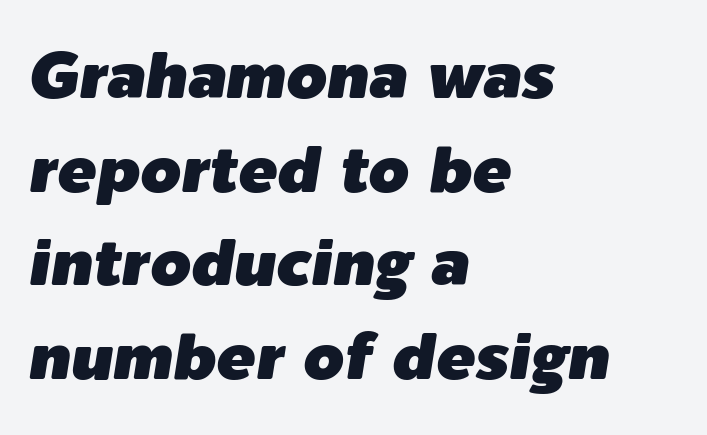
{"italic": "yes", "lean": "right", "slant_degrees": 9, "width": "normal", "stroke_contrast": "low", "x_height": "medium", "monospaced": "no", "underline": "no", "align": "left", "line_spacing": "normal", "line_spacing_ratio": 1.44, "letter_spacing": "normal", "letter_spacing_em": 0.0, "glyph_px": 65}
